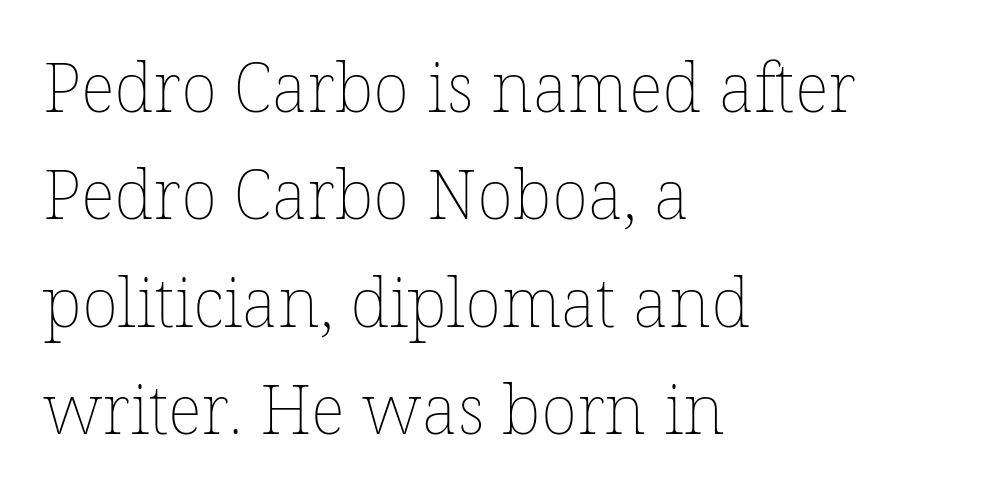
{"italic": "no", "bold": "no", "weight": "thin", "width": "normal", "stroke_contrast": "low", "x_height": "medium", "monospaced": "no", "underline": "no", "align": "left", "line_spacing": "normal", "line_spacing_ratio": 1.58, "letter_spacing": "normal", "letter_spacing_em": 0.0, "glyph_px": 68}
